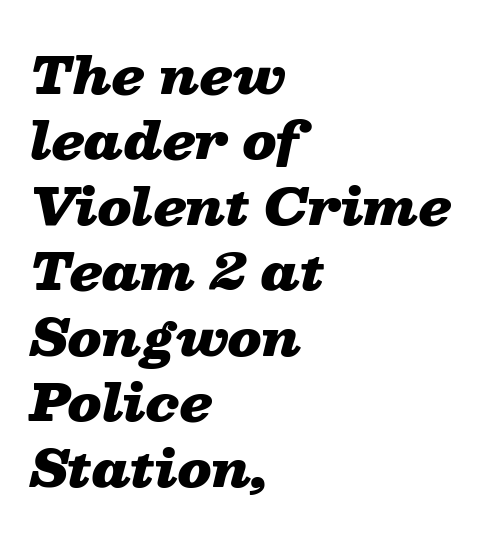
Regular leading. Look at the stroke-to-counter ratio: heavy, a bold. The words here are not underlined. The rendering uses natural spacing where letterforms have individual widths. The glyphs look as if they've been sheared to an angle. Between one letter and the next there's only the usual sliver of space.
